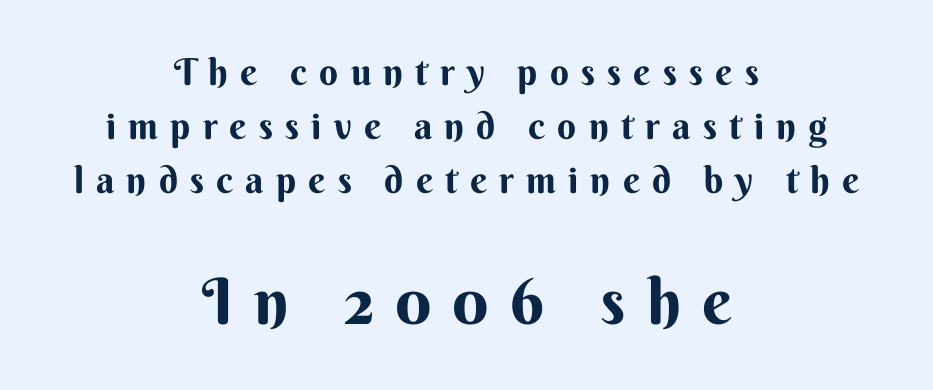
Q: Is the text italic (slanted)? A: No, it is upright.
Q: Is the typeface a serif or a sans-serif typeface? A: Sans-serif.
Q: Is the text underlined? A: No.
Q: How is the paragraph aligned? A: Centered.
Q: Is the spacing between letters normal or unusually wide? A: Unusually wide.
Q: Is the spacing between lines tight, normal or loose? A: Normal.
Q: Which block of text is set in a larger size, the first (top) or the second (bottom)? A: The second (bottom) one.
Q: Width (condensed, normal, or wide)? A: Normal.
Q: Stroke contrast? A: Medium.
Q: x-height? A: Small.
Q: Monospaced? A: No.
